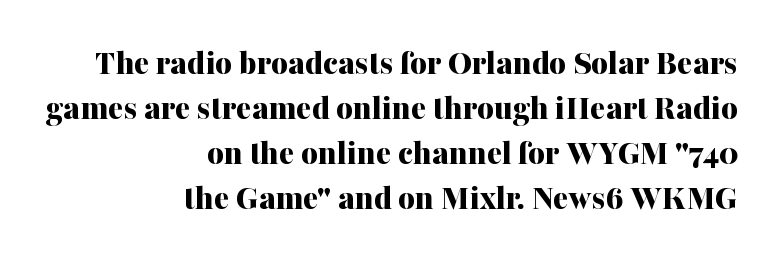
The rendering anchors every line to the right-hand side. Type style note: has serifs. Check under the words: just untouched page. Vertical strokes here are truly vertical. Standard letterfit; no display-style spreading of the glyphs. The rows are spaced the way most documents space them.
